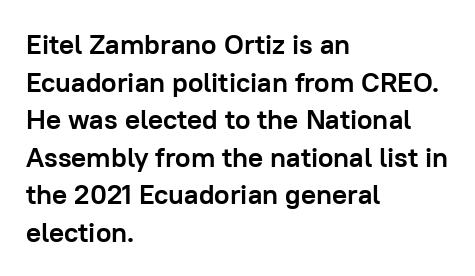
Here the designer chose a conventional face with non-uniform glyph widths. How are the letters spaced? Ordinarily, with no added tracking. The face used here is a sans, in the tradition of grotesques and geometrics. How would I describe the line gaps? Plain and ordinary. The glyphs are unaccompanied by any horizontal stroke below them.
